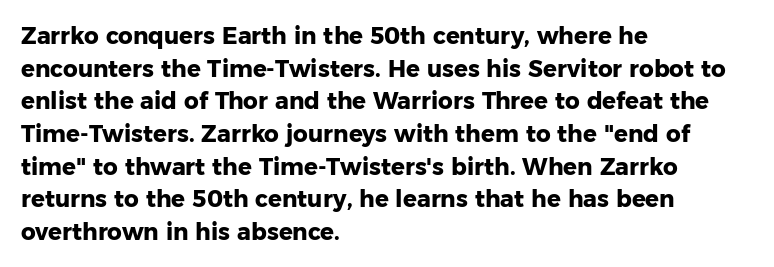
Here the glyphs are tracked normally, forming tight word shapes. One-word summary of the alignment: left. In terms of posture, this sample is upright. Notice how thick the strokes are: this is what a full bold looks like. The lines sit at an ordinary, default distance from one another.
